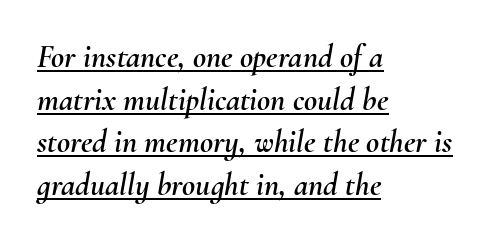
Q: Is the text italic (slanted)? A: Yes, it leans right by about 10 degrees.
Q: Is the text underlined? A: Yes.
Q: How is the paragraph aligned? A: Left-aligned.
Q: Is the spacing between letters normal or unusually wide? A: Normal.
Q: Is the spacing between lines tight, normal or loose? A: Normal.
Q: Width (condensed, normal, or wide)? A: Normal.
Q: Stroke contrast? A: Medium.
Q: x-height? A: Small.
Q: Monospaced? A: No.
